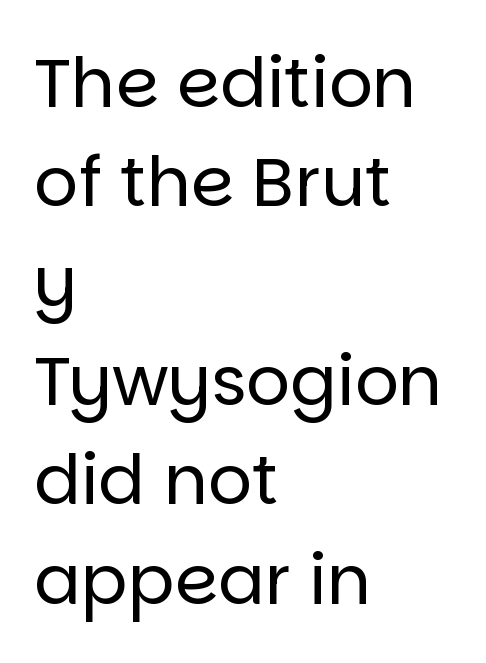
Q: Is the text bold? A: No.
Q: Is the text italic (slanted)? A: No, it is upright.
Q: Is the typeface a serif or a sans-serif typeface? A: Sans-serif.
Q: Is the text underlined? A: No.
Q: How is the paragraph aligned? A: Left-aligned.
Q: Is the spacing between letters normal or unusually wide? A: Normal.
Q: Is the spacing between lines tight, normal or loose? A: Normal.
Q: Width (condensed, normal, or wide)? A: Normal.
Q: Stroke contrast? A: Low.
Q: x-height? A: Large.
Q: Monospaced? A: No.
